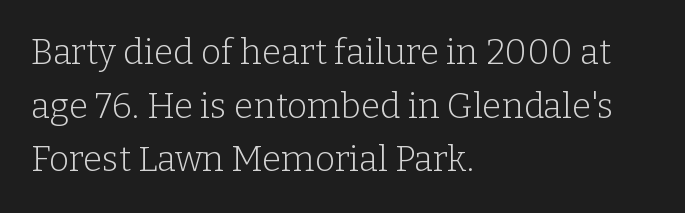
Q: Is the text bold? A: No.
Q: Is the text italic (slanted)? A: No, it is upright.
Q: Is the typeface a serif or a sans-serif typeface? A: Serif.
Q: Is the text underlined? A: No.
Q: How is the paragraph aligned? A: Left-aligned.
Q: Is the spacing between letters normal or unusually wide? A: Normal.
Q: Is the spacing between lines tight, normal or loose? A: Normal.
Q: Width (condensed, normal, or wide)? A: Normal.
Q: Stroke contrast? A: Low.
Q: x-height? A: Medium.
Q: Monospaced? A: No.
